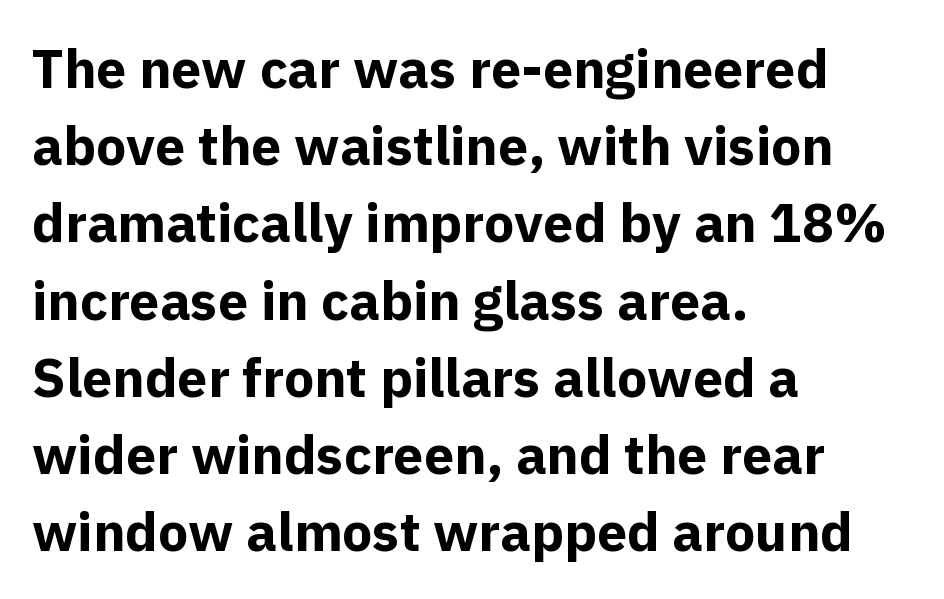
The typesetting leans heavy: a genuine bold. Every stem runs plumb, perpendicular to the baseline. A clean baseline with only descenders dipping below it. Think of a printed novel: that variable character pitch is what you see here. The gaps between neighbouring characters are ordinary and unremarkable. Are there feet on the stems? There aren't — it's a sans.
